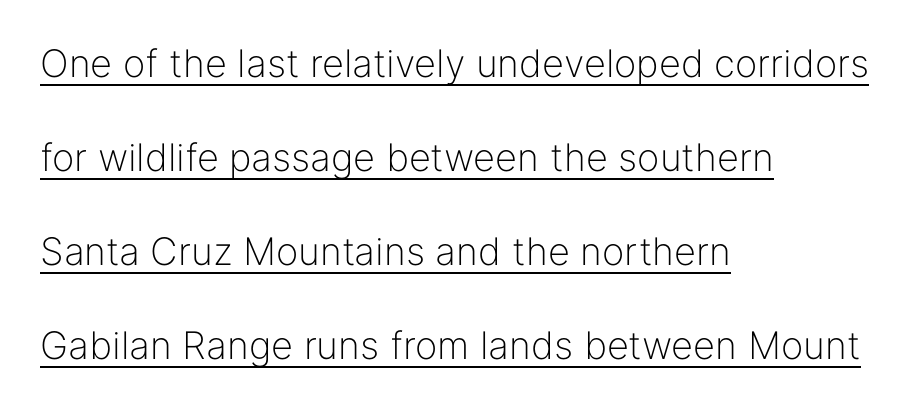
When letters stand straight like this, we call the style roman or upright. The passage shown is not bold in any degree. Note: no serifs on the glyphs. Proportional: the letters do not fall into vertical columns. Notice how the passage keeps a crisp vertical edge on the left only.
